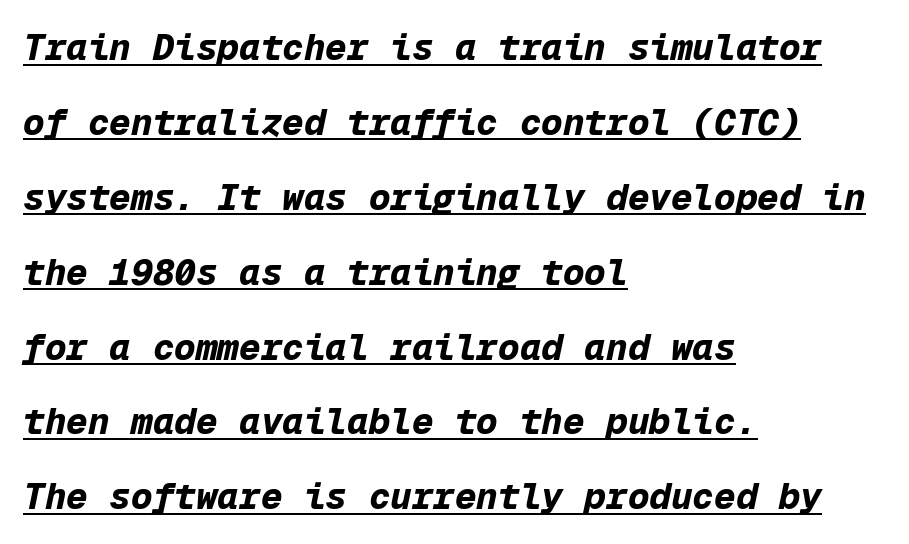
{"italic": "yes", "lean": "right", "slant_degrees": 12, "bold": "yes", "weight": "bold", "width": "normal", "stroke_contrast": "low", "x_height": "medium", "monospaced": "yes", "underline": "yes", "align": "left", "line_spacing": "loose", "line_spacing_ratio": 2.08, "letter_spacing": "normal", "letter_spacing_em": 0.0, "glyph_px": 36}
